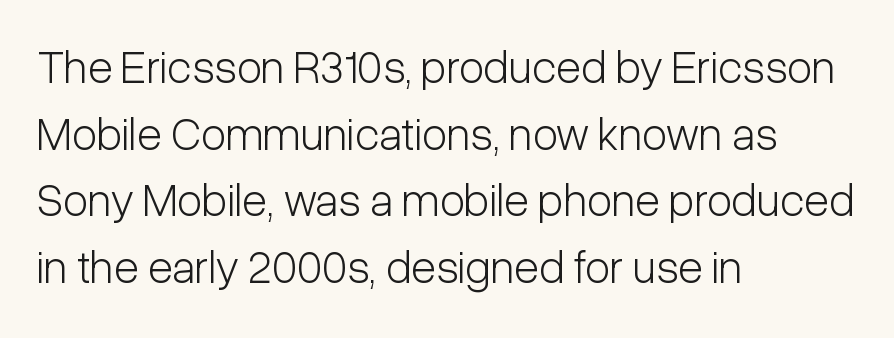
{"serif": "no", "italic": "no", "bold": "no", "weight": "light", "width": "condensed", "stroke_contrast": "low", "x_height": "medium", "monospaced": "no", "underline": "no", "align": "left", "line_spacing": "normal", "line_spacing_ratio": 1.45, "letter_spacing": "normal", "letter_spacing_em": 0.0, "glyph_px": 46}
